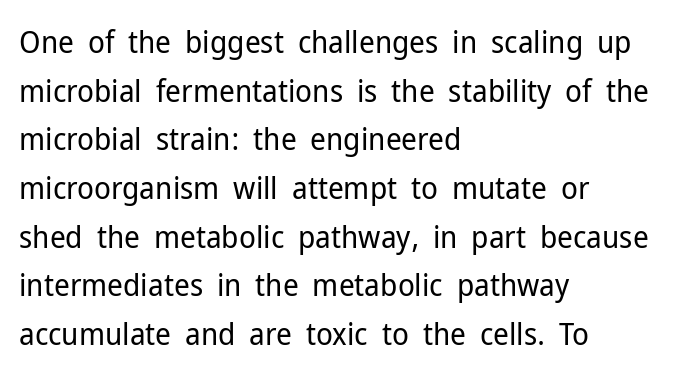
Q: Is the text bold? A: No.
Q: Is the text italic (slanted)? A: No, it is upright.
Q: Is the typeface a serif or a sans-serif typeface? A: Sans-serif.
Q: Is the text underlined? A: No.
Q: How is the paragraph aligned? A: Left-aligned.
Q: Is the spacing between letters normal or unusually wide? A: Normal.
Q: Is the spacing between lines tight, normal or loose? A: Normal.
Q: Width (condensed, normal, or wide)? A: Normal.
Q: Stroke contrast? A: Low.
Q: x-height? A: Medium.
Q: Monospaced? A: No.
